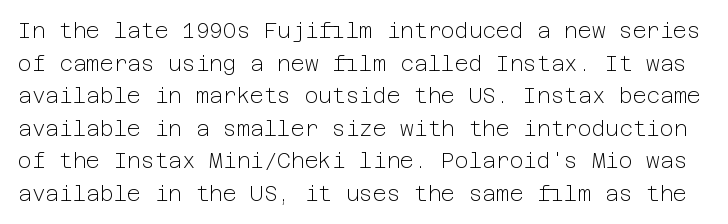
Q: Is the text bold? A: No.
Q: Is the text italic (slanted)? A: No, it is upright.
Q: Is the text underlined? A: No.
Q: Is the spacing between letters normal or unusually wide? A: Normal.
Q: Is the spacing between lines tight, normal or loose? A: Normal.
